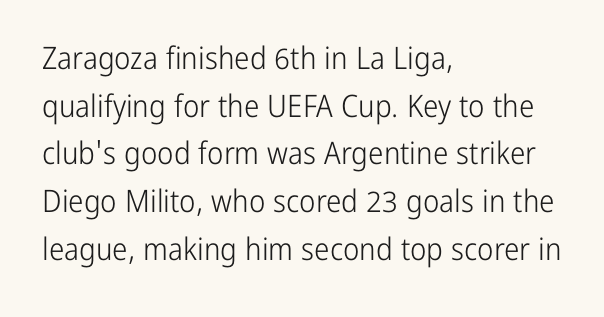
Heaviness? Minimal to ordinary, like unemphasized prose. Is there any slant? The stems are plumb. The characters display no serif detailing; their extremities are plain. In CSS terms this would be text-align: left. Successive baselines arrive at the customary interval.
